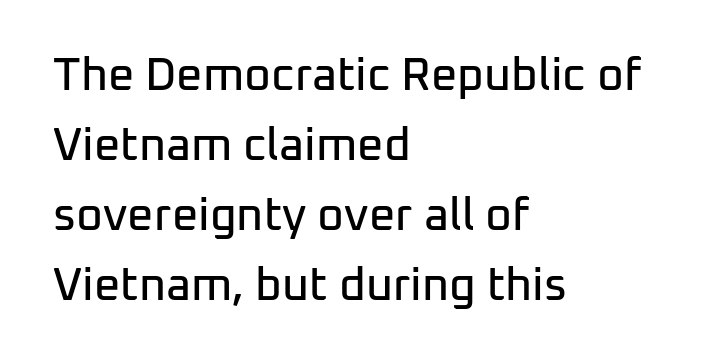
The image shows 46 px sans-serif type, upright; set left-aligned, normal line spacing (1.52x), normal letter spacing, not underlined; low stroke contrast and a medium x-height.
